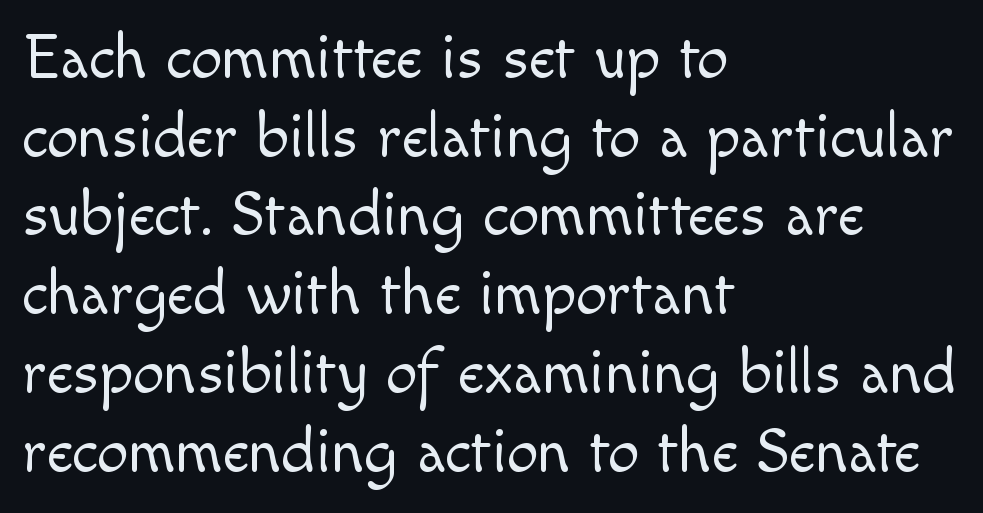
{"serif": "no", "italic": "no", "bold": "no", "weight": "light", "width": "normal", "x_height": "small", "monospaced": "no", "underline": "no", "align": "left", "line_spacing": "normal", "line_spacing_ratio": 1.25, "letter_spacing": "normal", "letter_spacing_em": 0.0, "glyph_px": 63}
